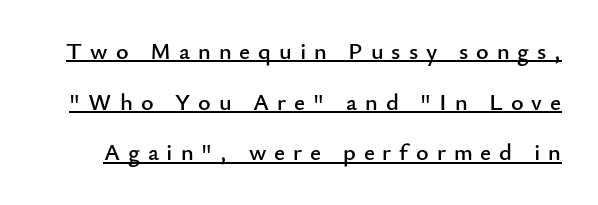
{"italic": "no", "underline": "yes", "line_spacing": "loose", "line_spacing_ratio": 2.11, "letter_spacing": "wide", "letter_spacing_em": 0.33, "glyph_px": 24}
